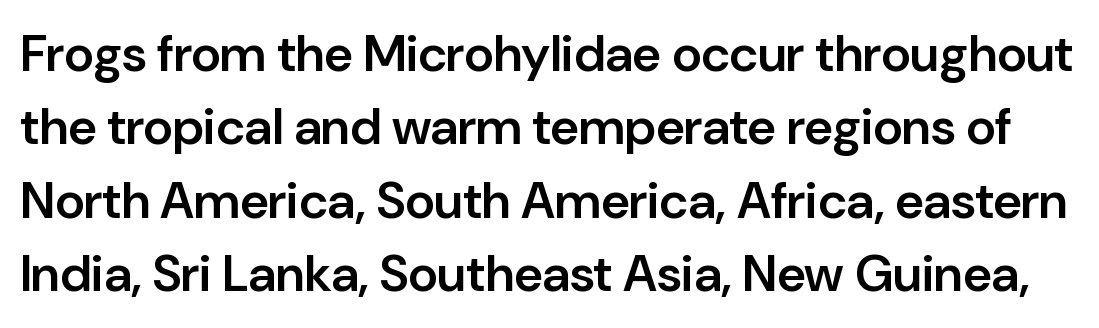
Q: Is the text bold? A: Semi-bold.
Q: Is the text italic (slanted)? A: No, it is upright.
Q: Is the typeface a serif or a sans-serif typeface? A: Sans-serif.
Q: Is the text underlined? A: No.
Q: Is the spacing between letters normal or unusually wide? A: Normal.
Q: Is the spacing between lines tight, normal or loose? A: Normal.
Q: Width (condensed, normal, or wide)? A: Normal.
Q: Stroke contrast? A: Low.
Q: x-height? A: Medium.
Q: Monospaced? A: No.
